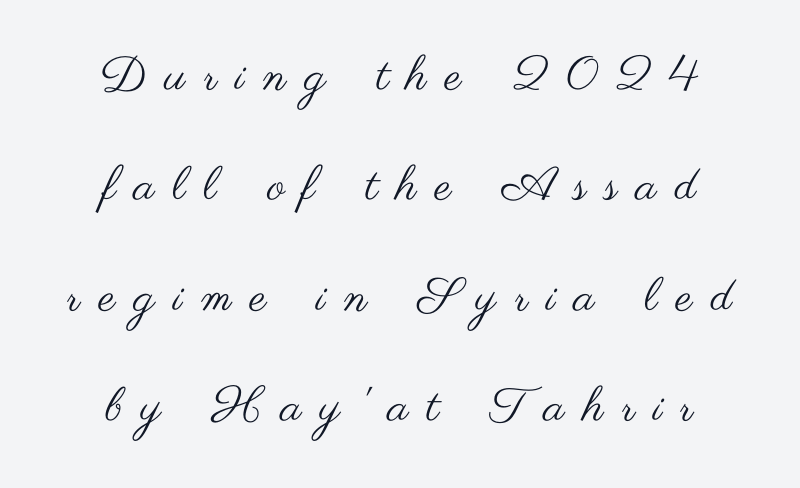
The rendering inserts visible extra space after every character. Classification — sans serif. This block would shrink considerably if given ordinary leading; it's expanded now.
